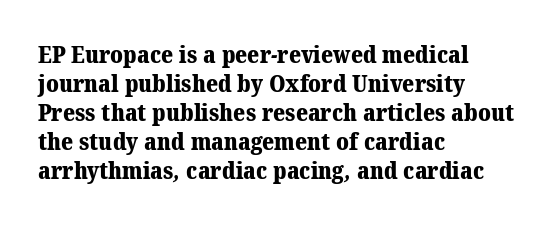
Descenders hang freely into open space. This block has exactly the height ordinary leading produces. Students, note that the glyphs here touch the page at normal intervals. I'd describe the lettering as bold — thick and assertive.
